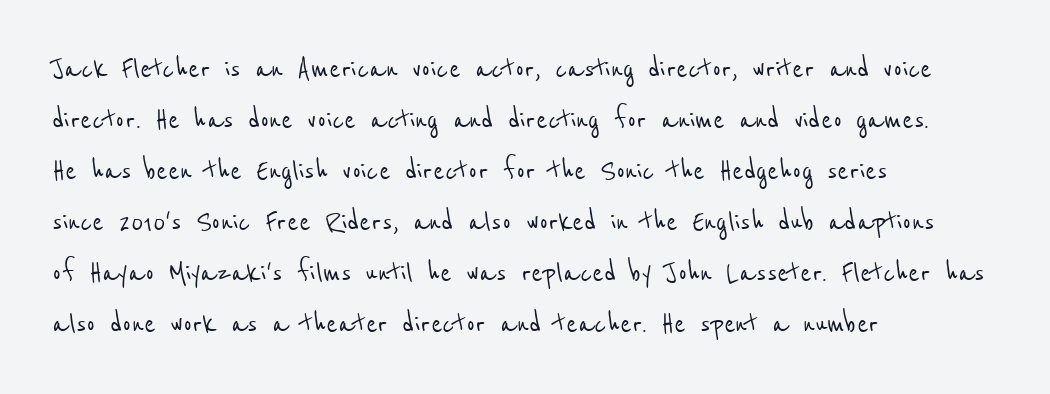
The image shows 34 px condensed sans-serif type; set left-aligned, normal line spacing (1.5x), normal letter spacing, not underlined; low stroke contrast and a medium x-height.
